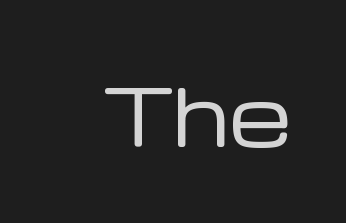
{"serif": "no", "italic": "no", "bold": "no", "weight": "regular", "width": "normal", "stroke_contrast": "low", "x_height": "medium", "monospaced": "no", "underline": "no", "letter_spacing": "normal", "letter_spacing_em": 0.0, "glyph_px": 79}
